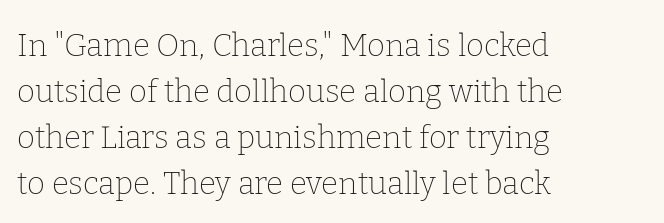
This rendering uses left alignment, leaving the right contour irregular. These lines are rendered in a variable-pitch font. Underline: absent. Short note: letters normally spaced.
